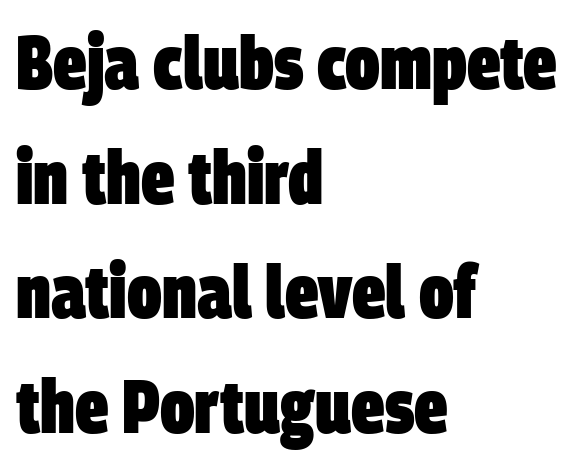
A normal amount of white space separates one row of letters from the next. Observe the absence of serifs on each vertical stroke in this sample. There is no visible air inserted between adjacent glyphs. One-word summary of the alignment: left. The rendering uses natural spacing where letterforms have individual widths.
